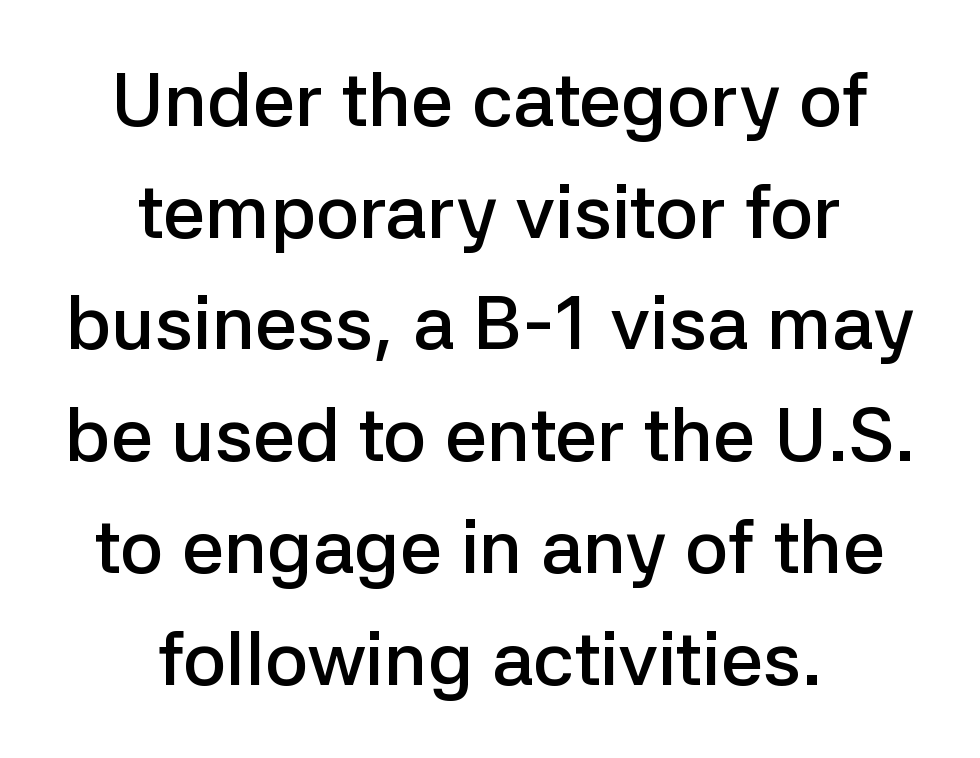
Designer's note — italics off, roman on. Spacing between characters is what you'd get straight out of the box. Students, observe: this is what conventionally led text looks like. You can tell from the bare stems that sans-serif type was used. The strokes are fattened partway — semibold, not bold.
